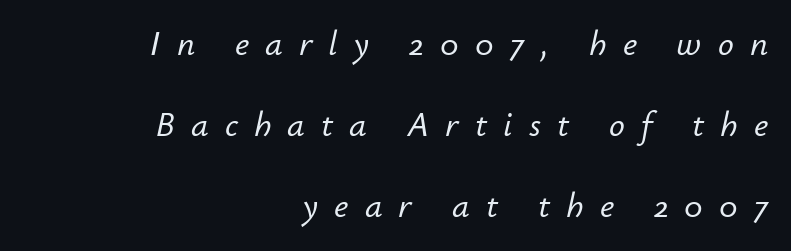
Q: Is the text italic (slanted)? A: Yes, it leans right by about 12 degrees.
Q: Is the text underlined? A: No.
Q: How is the paragraph aligned? A: Right-aligned.
Q: Is the spacing between letters normal or unusually wide? A: Unusually wide.
Q: Is the spacing between lines tight, normal or loose? A: Loose.
Q: Width (condensed, normal, or wide)? A: Normal.
Q: Stroke contrast? A: Low.
Q: x-height? A: Small.
Q: Monospaced? A: No.
